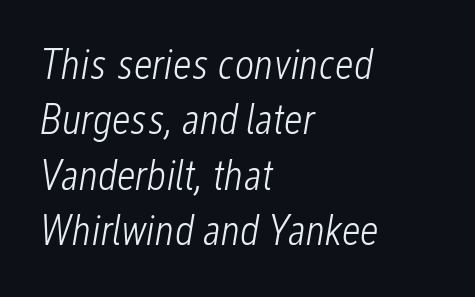
Posture: slanted. Weight class: somewhere from thin through regular. Note the varied advance widths — an 'i' is clearly narrower than an 'm'. Nobody touched the tracking dial on this one.
